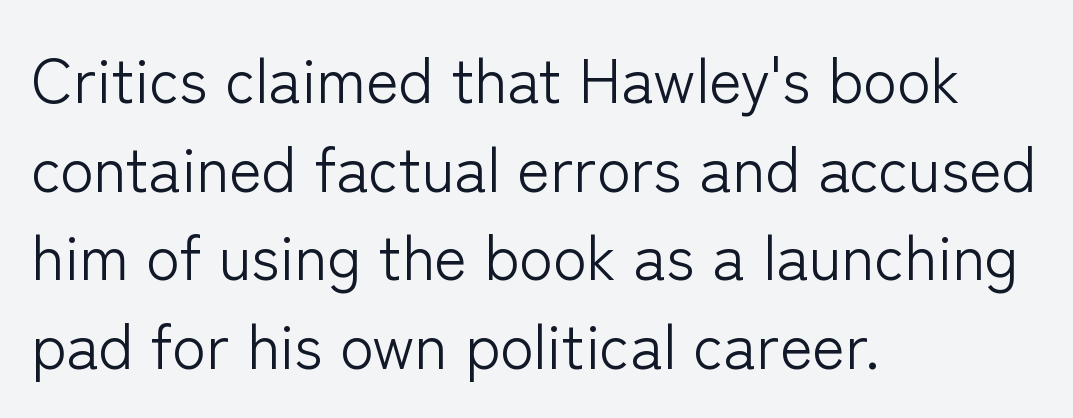
How are the letters spaced? Ordinarily, with no added tracking. Stems and bowls with no extra thickness — not bold. Compared with typical paragraphs, the rows here are spaced about the same. The typography opts for an upright posture over an oblique one.
